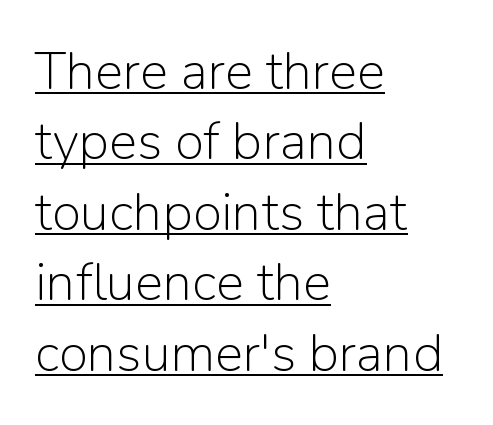
Q: Is the text bold? A: No.
Q: Is the text italic (slanted)? A: No, it is upright.
Q: Is the typeface a serif or a sans-serif typeface? A: Sans-serif.
Q: Is the text underlined? A: Yes.
Q: How is the paragraph aligned? A: Left-aligned.
Q: Is the spacing between letters normal or unusually wide? A: Normal.
Q: Is the spacing between lines tight, normal or loose? A: Normal.
Q: Width (condensed, normal, or wide)? A: Normal.
Q: Stroke contrast? A: Low.
Q: x-height? A: Medium.
Q: Monospaced? A: No.
